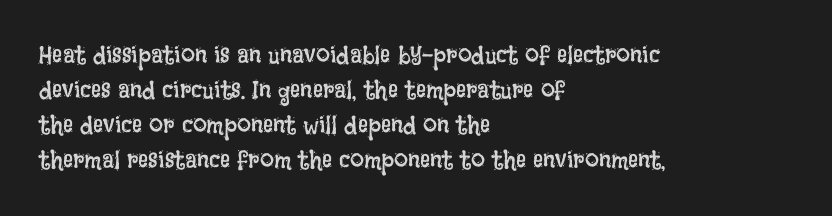
Q: Is the text bold? A: No.
Q: Is the text italic (slanted)? A: No, it is upright.
Q: Is the text underlined? A: No.
Q: How is the paragraph aligned? A: Left-aligned.
Q: Is the spacing between letters normal or unusually wide? A: Normal.
Q: Is the spacing between lines tight, normal or loose? A: Normal.
